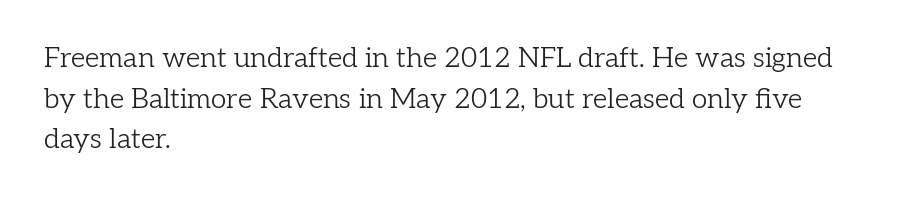
The image shows 28 px light serif type, upright; set left-aligned, normal line spacing (1.45x), normal letter spacing, not underlined; low stroke contrast and a medium x-height.
